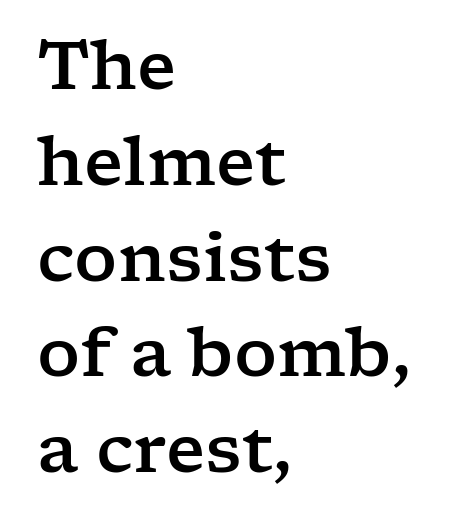
Q: Is the text italic (slanted)? A: No, it is upright.
Q: Is the typeface a serif or a sans-serif typeface? A: Serif.
Q: Is the text underlined? A: No.
Q: How is the paragraph aligned? A: Left-aligned.
Q: Is the spacing between letters normal or unusually wide? A: Normal.
Q: Is the spacing between lines tight, normal or loose? A: Normal.
Q: Width (condensed, normal, or wide)? A: Wide.
Q: Stroke contrast? A: Low.
Q: x-height? A: Medium.
Q: Monospaced? A: No.
